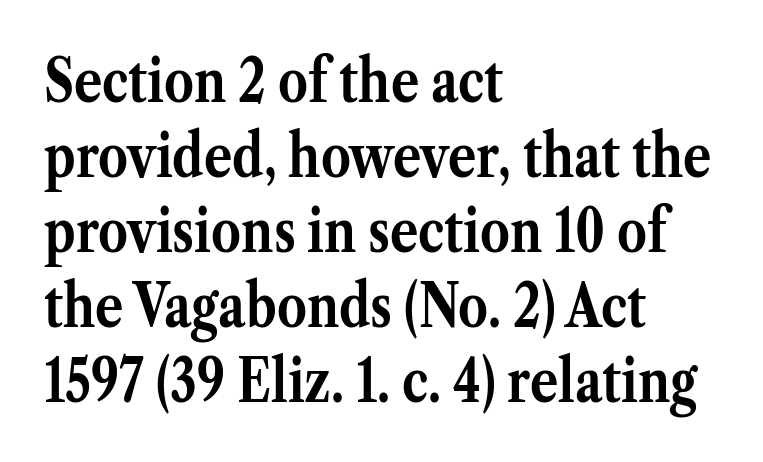
Notice how thick the strokes are: this is what a full bold looks like. You could not count columns in this text — the font is proportionally spaced. How would I describe the line gaps? Plain and ordinary. This rendering employs a face with finishing strokes, i.e., a serif.
